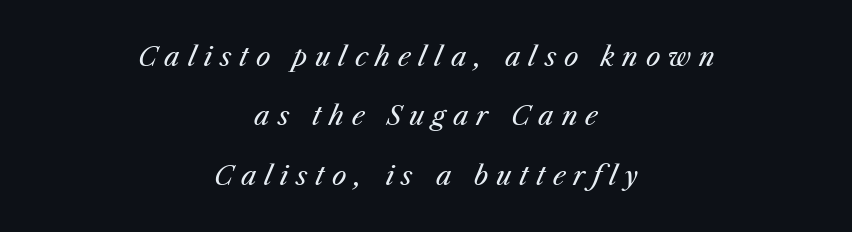
{"italic": "yes", "lean": "right", "slant_degrees": 23, "bold": "no", "underline": "no", "align": "center", "line_spacing": "loose", "line_spacing_ratio": 2.28, "letter_spacing": "wide", "letter_spacing_em": 0.3, "glyph_px": 26}
